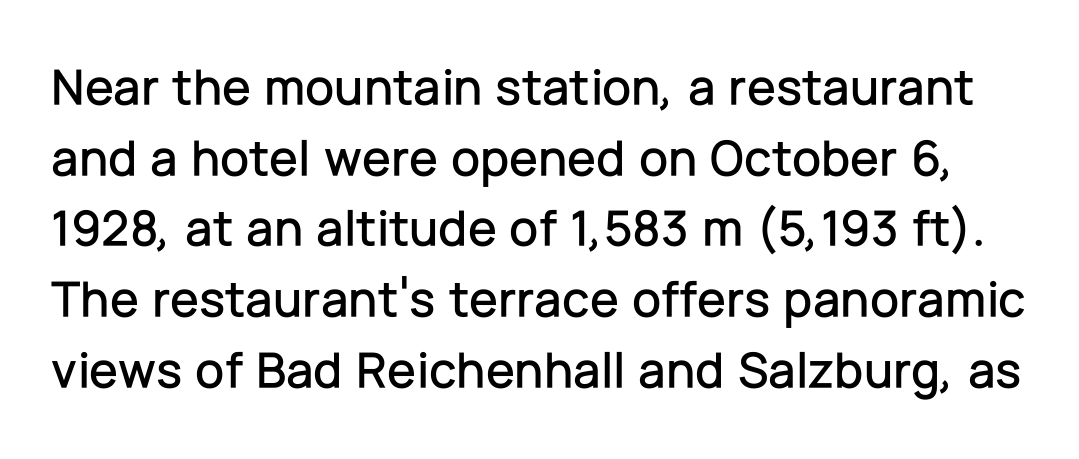
The image shows 52 px sans-serif type, upright; set normal line spacing (1.36x), normal letter spacing, not underlined; low stroke contrast and a medium x-height.
